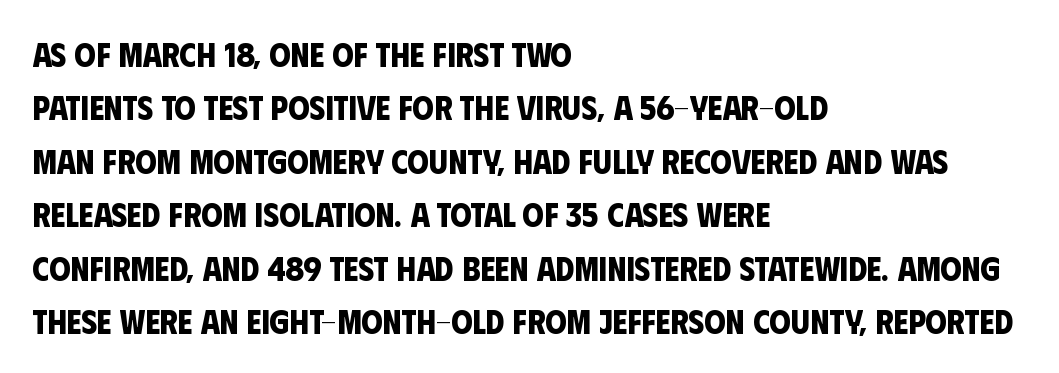
The image shows 34 px bold, condensed sans-serif type; set left-aligned, normal line spacing (1.57x), normal letter spacing, not underlined; low stroke contrast and a large x-height.
